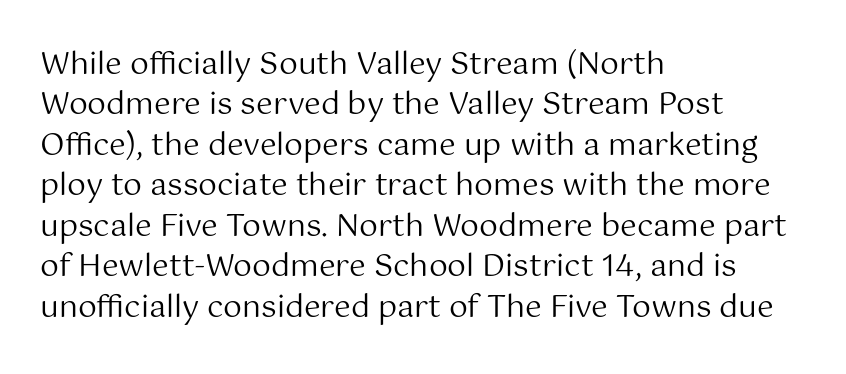
{"serif": "no", "italic": "no", "bold": "no", "weight": "regular", "width": "normal", "stroke_contrast": "medium", "x_height": "medium", "monospaced": "no", "underline": "no", "align": "left", "line_spacing": "normal", "line_spacing_ratio": 1.35, "letter_spacing": "normal", "letter_spacing_em": 0.0, "glyph_px": 30}
